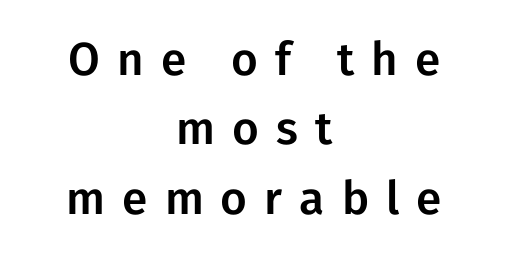
The image shows 46 px sans-serif type, upright; set centered, normal line spacing (1.51x), unusually wide letter spacing (+0.37 em), not underlined; low stroke contrast and a medium x-height.
